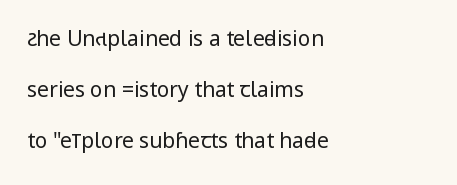
Q: Is the text bold? A: No.
Q: Is the text italic (slanted)? A: No, it is upright.
Q: Is the text underlined? A: No.
Q: How is the paragraph aligned? A: Left-aligned.
Q: Is the spacing between letters normal or unusually wide? A: Normal.
Q: Is the spacing between lines tight, normal or loose? A: Loose.
